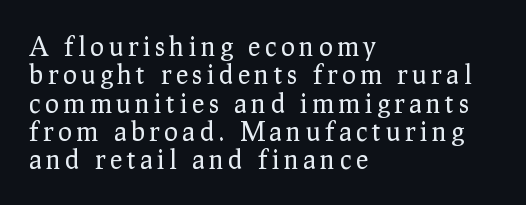
Weight: in the light-to-regular range. The passage shown is not underscored anywhere. Notice how descenders almost collide with the ascenders below — that's tight leading. This is roman type, the default non-slanted kind. Teacher's note: observe the even left margin — that is flush-left alignment.
